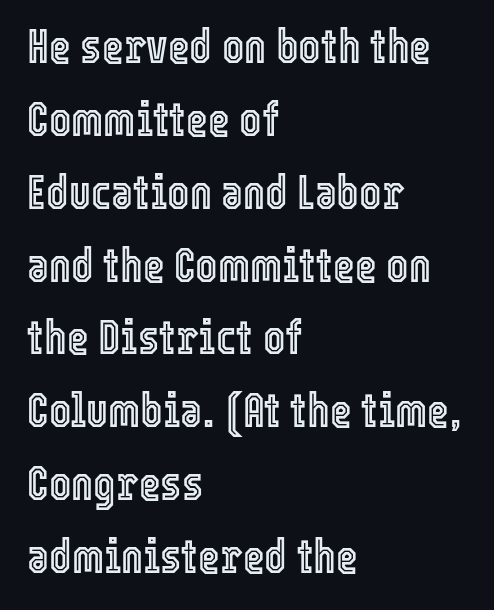
Q: Is the text italic (slanted)? A: No, it is upright.
Q: Is the text underlined? A: No.
Q: How is the paragraph aligned? A: Left-aligned.
Q: Is the spacing between letters normal or unusually wide? A: Normal.
Q: Is the spacing between lines tight, normal or loose? A: Normal.
Q: Width (condensed, normal, or wide)? A: Condensed.
Q: x-height? A: Medium.
Q: Monospaced? A: No.
